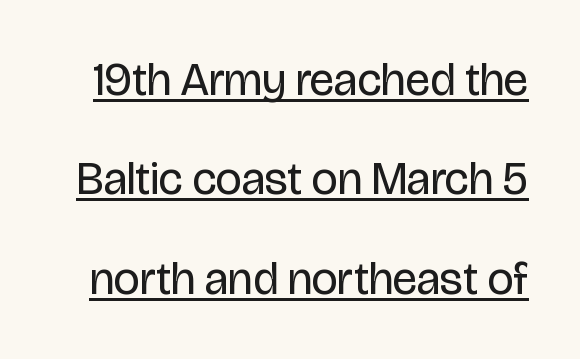
Q: Is the text bold? A: No.
Q: Is the text italic (slanted)? A: No, it is upright.
Q: Is the typeface a serif or a sans-serif typeface? A: Sans-serif.
Q: Is the text underlined? A: Yes.
Q: Is the spacing between letters normal or unusually wide? A: Normal.
Q: Is the spacing between lines tight, normal or loose? A: Loose.
Q: Width (condensed, normal, or wide)? A: Condensed.
Q: Stroke contrast? A: Low.
Q: x-height? A: Large.
Q: Monospaced? A: No.
